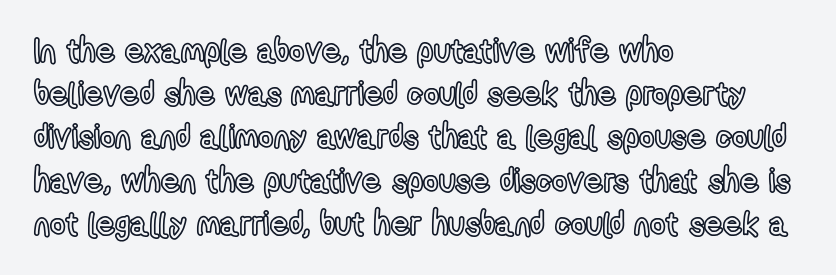
Looks like regular typesetting: each glyph gets only the width it needs. Line spacing here is normal. Teacher's note: observe the even left margin — that is flush-left alignment. No extra tracking has been applied to these lines.
